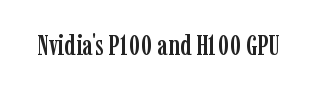
Q: Is the text italic (slanted)? A: No, it is upright.
Q: Is the typeface a serif or a sans-serif typeface? A: Serif.
Q: Is the text underlined? A: No.
Q: Is the spacing between letters normal or unusually wide? A: Normal.
Q: Width (condensed, normal, or wide)? A: Condensed.
Q: Stroke contrast? A: Low.
Q: x-height? A: Medium.
Q: Monospaced? A: No.
